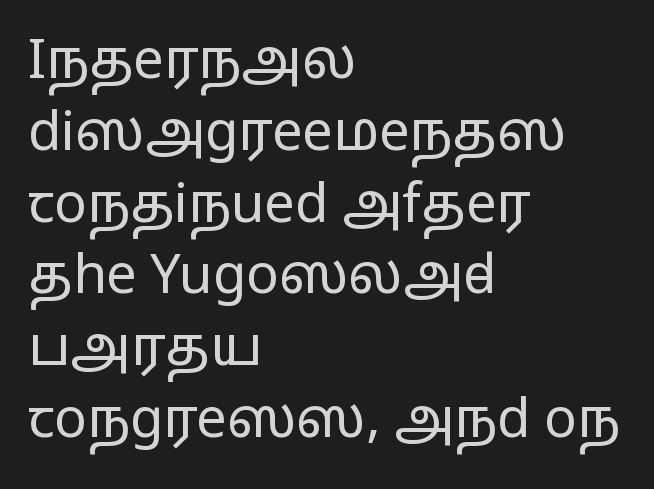
These lines are set flush left with a ragged right edge. Note the varied advance widths — an 'i' is clearly narrower than an 'm'. A sans-serif font was chosen for this passage. In terms of posture, this sample is upright. Regular leading. Bold? No — there's no thickening of the strokes.
